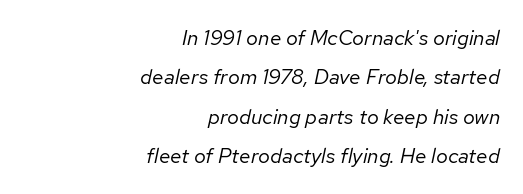
{"italic": "yes", "lean": "right", "slant_degrees": 12, "bold": "no", "underline": "no", "align": "right", "line_spacing_ratio": 1.88, "letter_spacing": "normal", "letter_spacing_em": 0.0, "glyph_px": 21}
